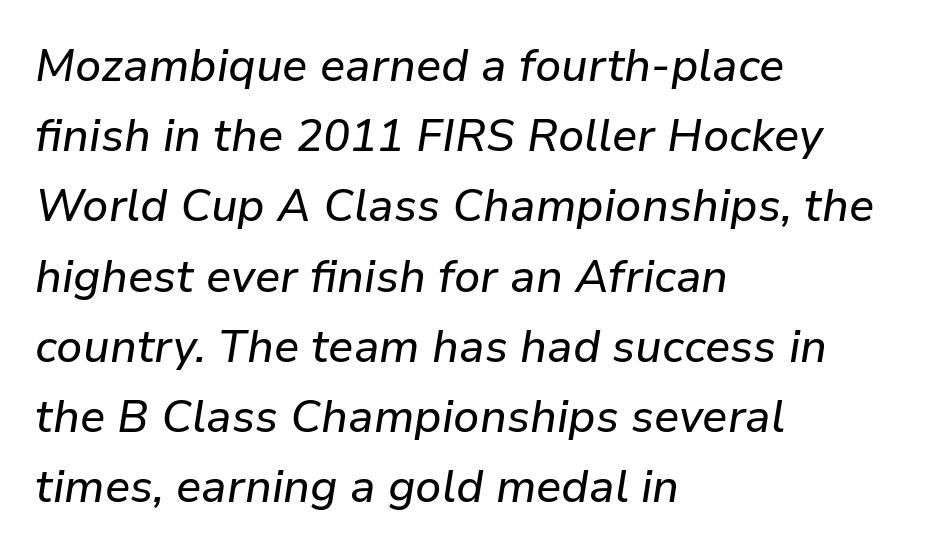
Q: Is the text italic (slanted)? A: Yes, it leans right by about 9 degrees.
Q: Is the text underlined? A: No.
Q: How is the paragraph aligned? A: Left-aligned.
Q: Is the spacing between letters normal or unusually wide? A: Normal.
Q: Is the spacing between lines tight, normal or loose? A: Normal.
Q: Width (condensed, normal, or wide)? A: Normal.
Q: Stroke contrast? A: Low.
Q: x-height? A: Medium.
Q: Monospaced? A: No.
